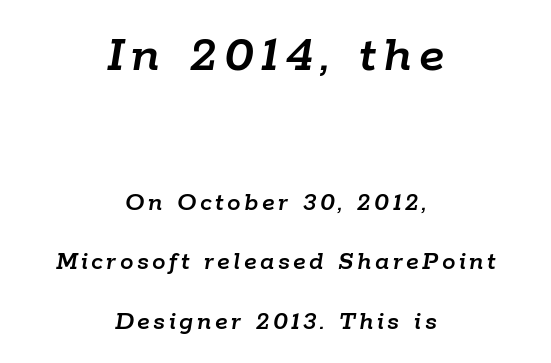
The image shows 54 px text type, italic (leaning right); set centered, loose line spacing (2.2x), not underlined; the first (top) block is 2.0x larger; low stroke contrast and a medium x-height.
